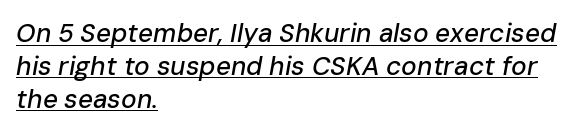
Alignment: flush left. How are the letters spaced? Ordinarily, with no added tracking. Emphasis is given by a line drawn under the lettering. If you drew a line through each stem, it would be angled.
